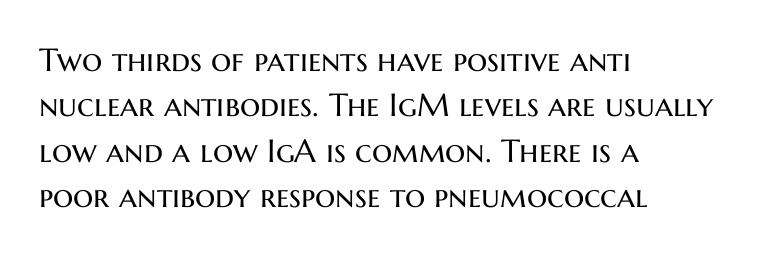
Q: Is the text bold? A: No.
Q: Is the text italic (slanted)? A: No, it is upright.
Q: Is the typeface a serif or a sans-serif typeface? A: Sans-serif.
Q: Is the text underlined? A: No.
Q: How is the paragraph aligned? A: Left-aligned.
Q: Is the spacing between letters normal or unusually wide? A: Normal.
Q: Is the spacing between lines tight, normal or loose? A: Normal.
Q: Width (condensed, normal, or wide)? A: Normal.
Q: Stroke contrast? A: Medium.
Q: x-height? A: Medium.
Q: Monospaced? A: No.
